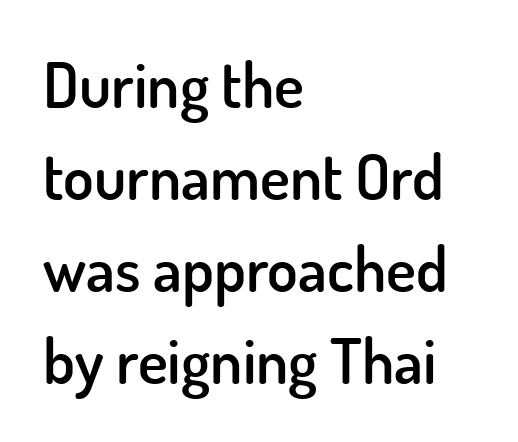
Casual observation: everything's shoved over to the left. You can tell from the bare stems that sans-serif type was used. The rendering uses natural spacing where letterforms have individual widths. Leading matches the norm, producing a regular column. The passage shown is semibold, sitting just below true bold.
